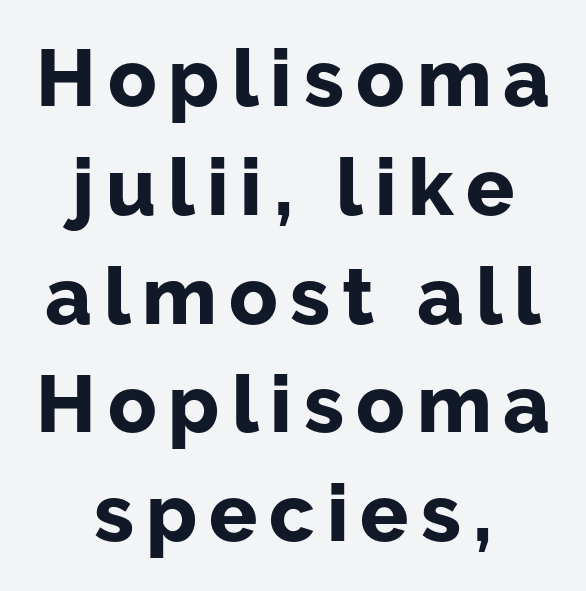
Q: Is the text bold? A: Yes.
Q: Is the text italic (slanted)? A: No, it is upright.
Q: Is the typeface a serif or a sans-serif typeface? A: Sans-serif.
Q: Is the text underlined? A: No.
Q: How is the paragraph aligned? A: Centered.
Q: Is the spacing between lines tight, normal or loose? A: Normal.
Q: Width (condensed, normal, or wide)? A: Normal.
Q: Stroke contrast? A: Low.
Q: x-height? A: Medium.
Q: Monospaced? A: No.
